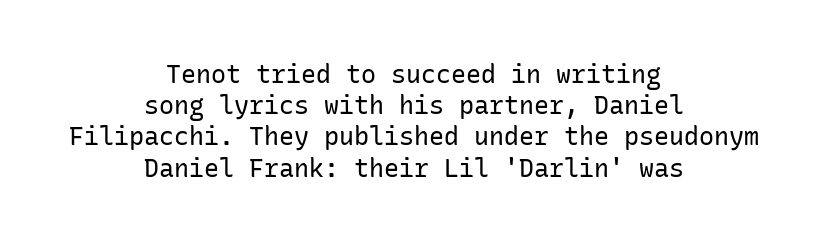
The image shows 25 px text type, upright; set centered, normal line spacing (1.25x), normal letter spacing, not underlined.
